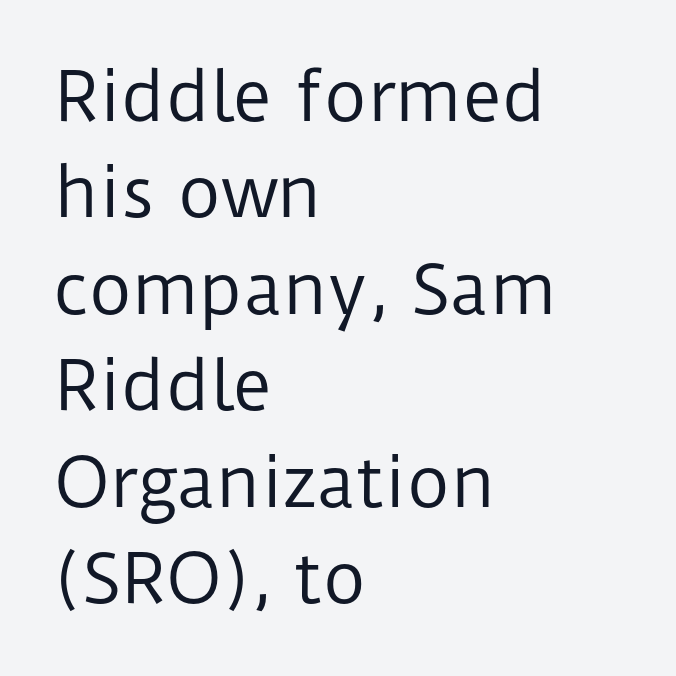
{"serif": "no", "italic": "no", "bold": "no", "weight": "regular", "width": "normal", "stroke_contrast": "low", "x_height": "medium", "monospaced": "no", "underline": "no", "align": "left", "line_spacing": "normal", "line_spacing_ratio": 1.44, "letter_spacing": "normal", "letter_spacing_em": 0.0, "glyph_px": 67}
